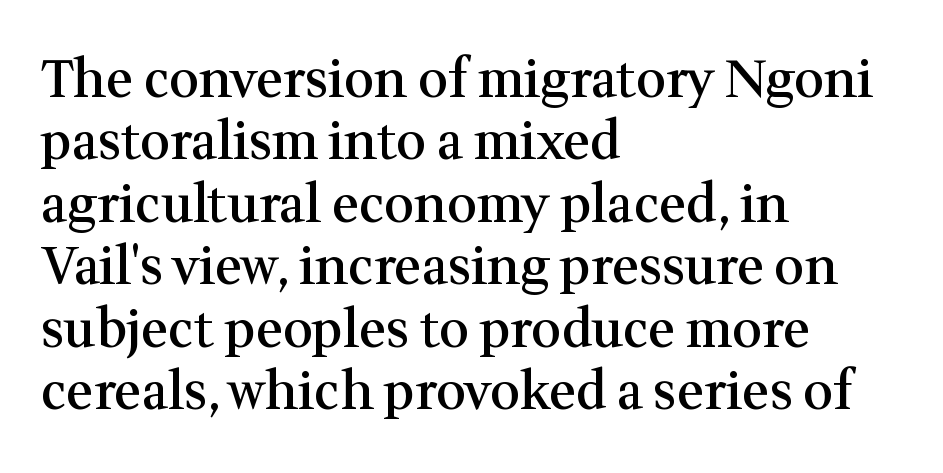
{"serif": "yes", "italic": "no", "bold": "semi", "weight": "semibold", "width": "normal", "stroke_contrast": "medium", "x_height": "medium", "monospaced": "no", "underline": "no", "align": "left", "line_spacing_ratio": 1.2, "letter_spacing": "normal", "letter_spacing_em": 0.0, "glyph_px": 52}
